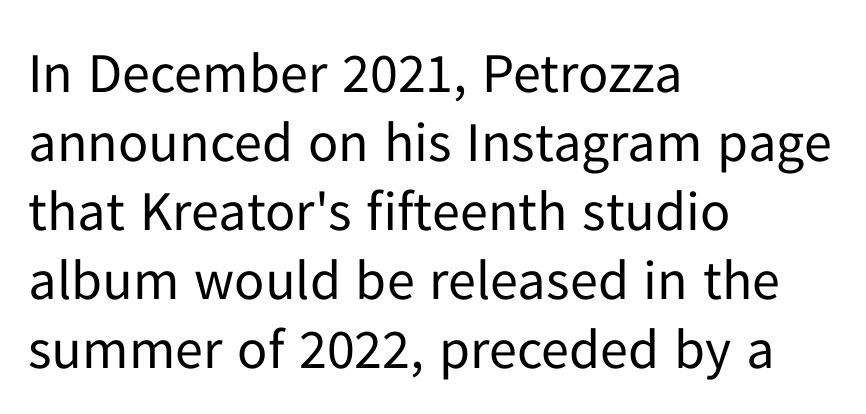
{"serif": "no", "italic": "no", "bold": "no", "weight": "regular", "width": "normal", "stroke_contrast": "low", "x_height": "medium", "monospaced": "no", "underline": "no", "align": "left", "line_spacing_ratio": 1.23, "letter_spacing": "normal", "letter_spacing_em": 0.0, "glyph_px": 56}
